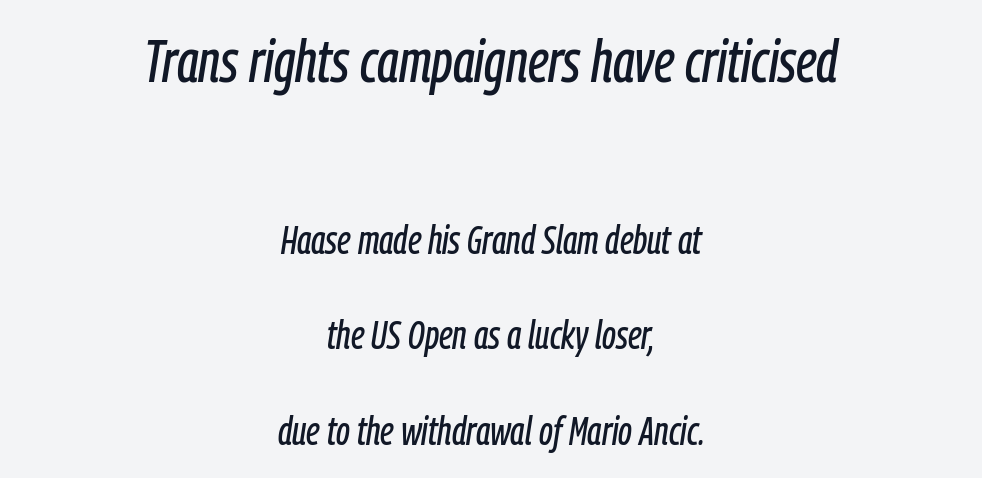
The image shows 59 px condensed type, italic (leaning right); set centered, loose line spacing (2.45x), normal letter spacing, not underlined; the first (top) block is 1.51x larger; low stroke contrast and a medium x-height.
